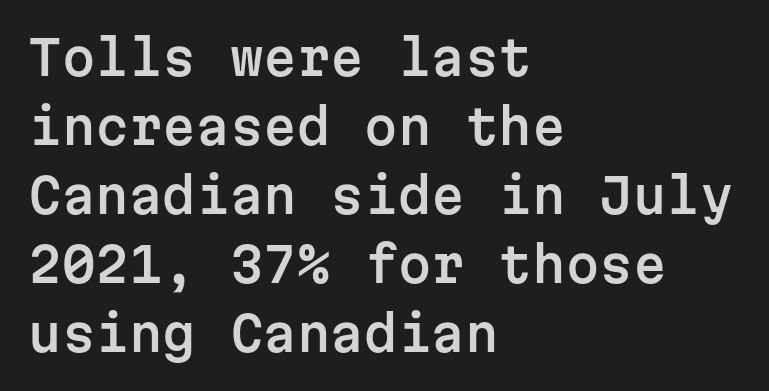
Typeset ragged right — the left edge is the straight one. This block has exactly the height ordinary leading produces. Ordinary non-slanted type is in use. These lines keep a tight, regular rhythm from letter to letter. A typesetter would call this monospace, since all characters share one set width.
